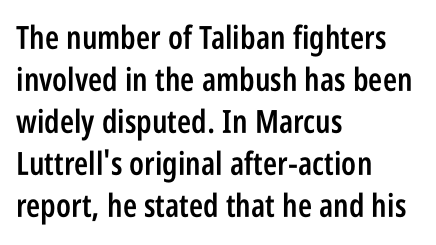
Q: Is the text bold? A: Semi-bold.
Q: Is the text italic (slanted)? A: No, it is upright.
Q: Is the typeface a serif or a sans-serif typeface? A: Sans-serif.
Q: Is the text underlined? A: No.
Q: How is the paragraph aligned? A: Left-aligned.
Q: Is the spacing between letters normal or unusually wide? A: Normal.
Q: Is the spacing between lines tight, normal or loose? A: Normal.
Q: Width (condensed, normal, or wide)? A: Condensed.
Q: Stroke contrast? A: Low.
Q: x-height? A: Large.
Q: Monospaced? A: No.
